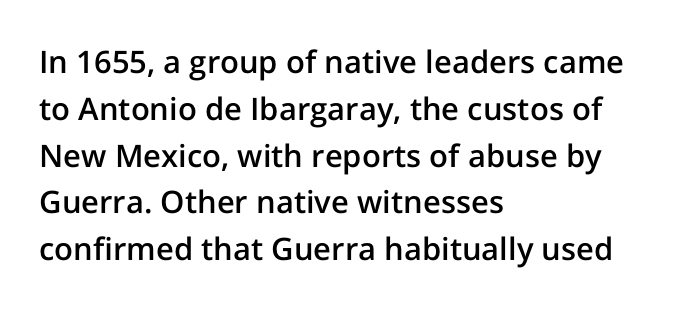
{"serif": "no", "italic": "no", "bold": "semi", "weight": "semibold", "width": "normal", "stroke_contrast": "low", "x_height": "medium", "monospaced": "no", "underline": "no", "align": "left", "line_spacing": "normal", "line_spacing_ratio": 1.51, "letter_spacing": "normal", "letter_spacing_em": 0.0, "glyph_px": 31}
